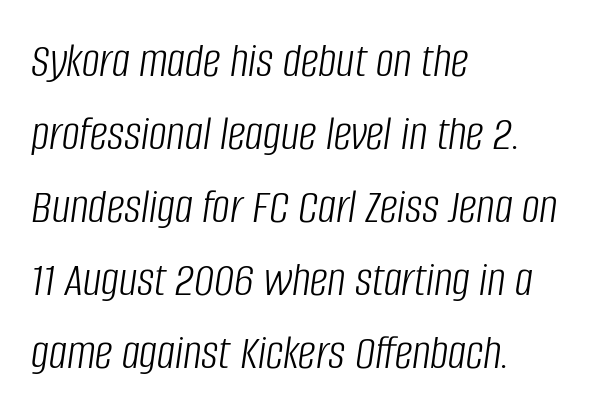
{"italic": "yes", "lean": "right", "slant_degrees": 8, "bold": "no", "weight": "light", "width": "condensed", "stroke_contrast": "low", "x_height": "large", "monospaced": "no", "underline": "no", "align": "left", "line_spacing": "normal", "line_spacing_ratio": 1.46, "letter_spacing": "normal", "letter_spacing_em": 0.0, "glyph_px": 50}
